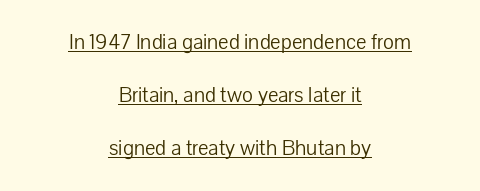
A great deal of white space separates one row of letters from the next. The face used here is rendered with its standard letterfit. The passage shown is underscored from start to finish. Notice how the passage keeps no hard edge, just a central spine. The letters look calm and open, with moderate or lighter stems. In terms of posture, this sample is upright.
